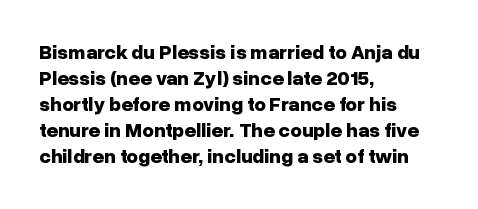
The lettering holds an erect, upright posture throughout. The text block is weighted toward the left margin, trailing off unevenly rightward. The strokes are fattened all the way to bold. Bare-footed words on every line.
